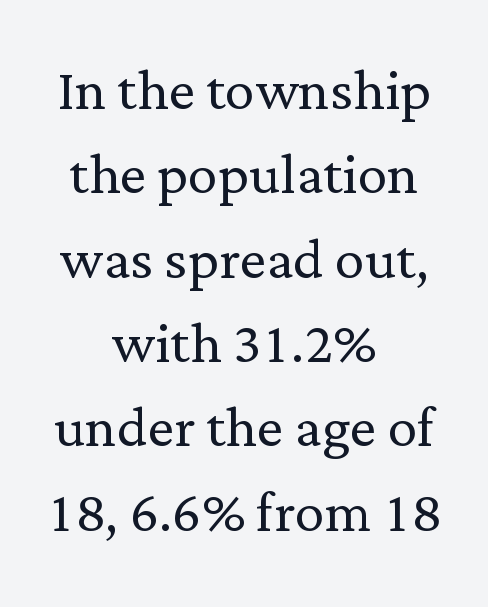
The image shows 74 px light serif type, upright; set centered, tight line spacing (1.14x), normal letter spacing, not underlined; low stroke contrast and a medium x-height.
